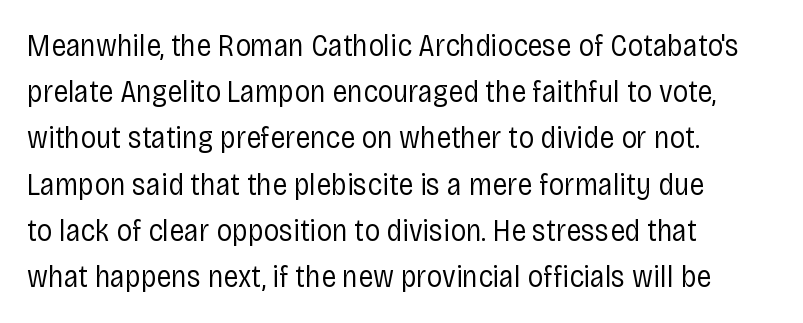
Q: Is the text bold? A: No.
Q: Is the text italic (slanted)? A: No, it is upright.
Q: Is the typeface a serif or a sans-serif typeface? A: Sans-serif.
Q: Is the text underlined? A: No.
Q: How is the paragraph aligned? A: Left-aligned.
Q: Is the spacing between letters normal or unusually wide? A: Normal.
Q: Is the spacing between lines tight, normal or loose? A: Normal.
Q: Width (condensed, normal, or wide)? A: Condensed.
Q: Stroke contrast? A: Low.
Q: x-height? A: Large.
Q: Monospaced? A: No.
